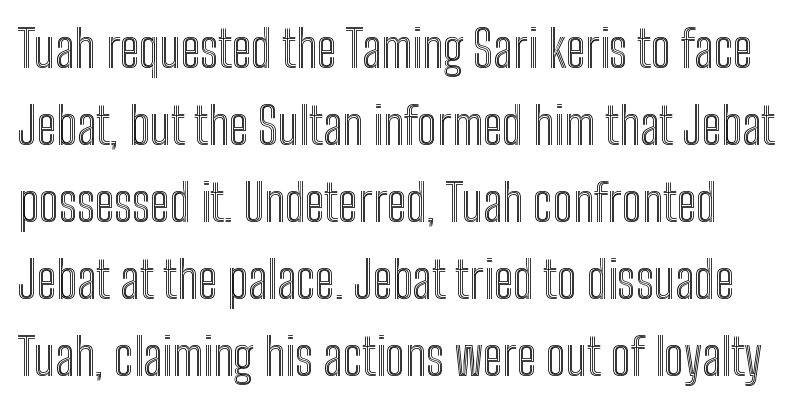
{"italic": "no", "width": "condensed", "x_height": "medium", "monospaced": "no", "underline": "no", "line_spacing": "normal", "line_spacing_ratio": 1.54, "letter_spacing": "normal", "letter_spacing_em": 0.0, "glyph_px": 50}
